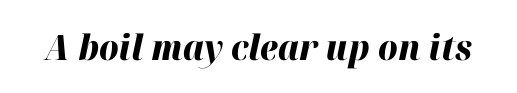
Nobody drew a line under any word here. Every letter is thick-stroked: bold, no question. Inter-character spacing is left at the font's built-in metrics. Posture: slanted. The face used here is proportionally spaced, like ordinary book or web type.
